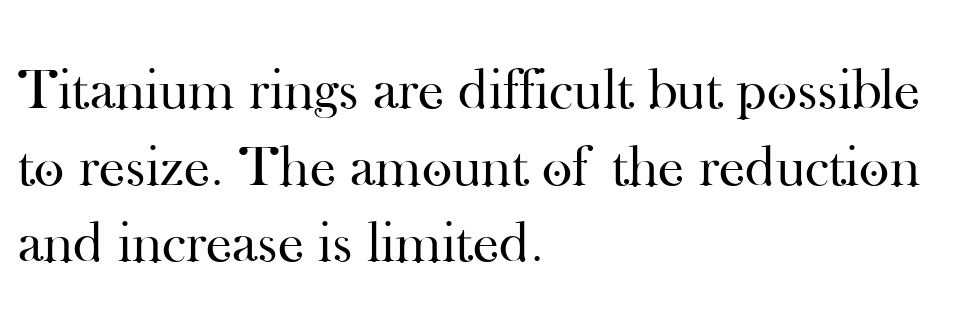
Q: Is the text bold? A: No.
Q: Is the text italic (slanted)? A: No, it is upright.
Q: Is the typeface a serif or a sans-serif typeface? A: Serif.
Q: Is the text underlined? A: No.
Q: How is the paragraph aligned? A: Left-aligned.
Q: Is the spacing between letters normal or unusually wide? A: Normal.
Q: Is the spacing between lines tight, normal or loose? A: Normal.
Q: Width (condensed, normal, or wide)? A: Normal.
Q: Stroke contrast? A: High.
Q: x-height? A: Small.
Q: Monospaced? A: No.
